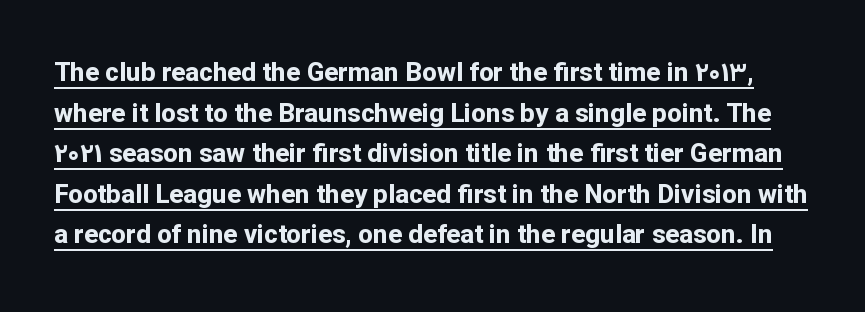
The image shows 26 px bold type, upright; set normal line spacing (1.56x), normal letter spacing, underlined.
